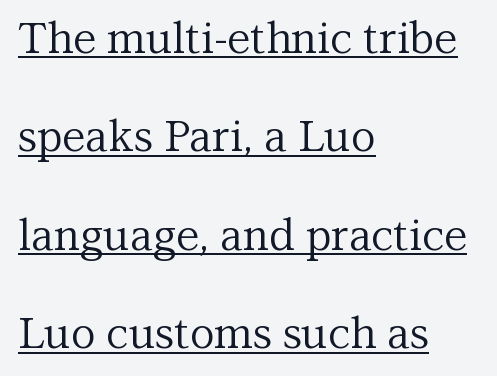
The letters advance in unequal steps, a hallmark of proportional type. The lettering is marked with a stroke running underneath it. Here the glyphs are tracked normally, forming tight word shapes. The letters carry serifs — small finishing strokes at the ends of their stems.
